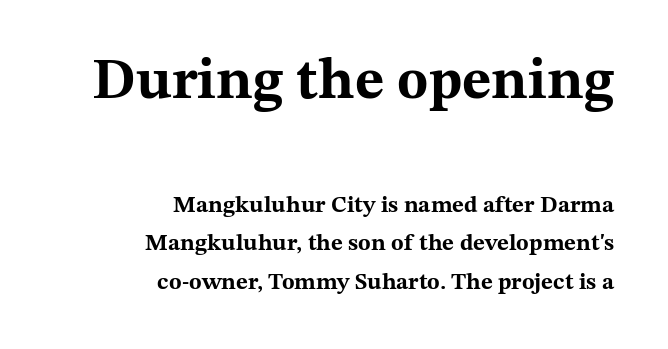
The text block is weighted toward the right margin, trailing off unevenly leftward. Rendered with straight, roman letterforms. Larger block? The one above; the one below is distinctly smaller. Looks like regular typesetting: each glyph gets only the width it needs.
